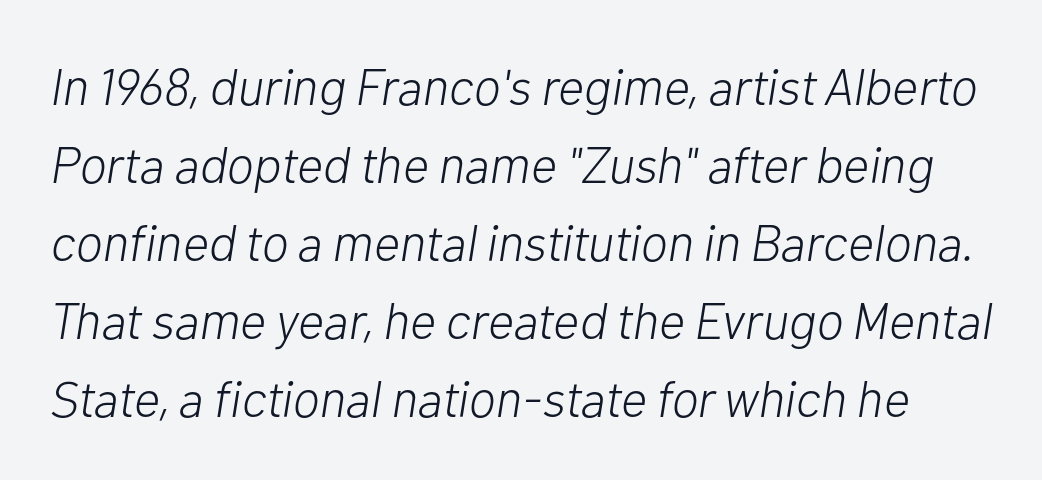
The image shows 51 px light type, italic (leaning right); set normal line spacing (1.53x), normal letter spacing, not underlined; low stroke contrast and a medium x-height.
